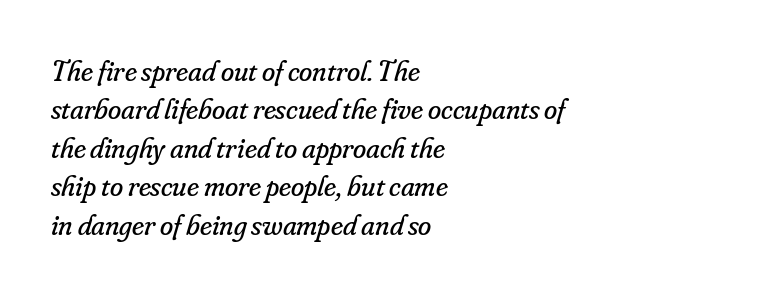
The image shows 30 px regular-weight serif type, italic (leaning right); set left-aligned, normal line spacing (1.28x), normal letter spacing, not underlined; low stroke contrast and a small x-height.
